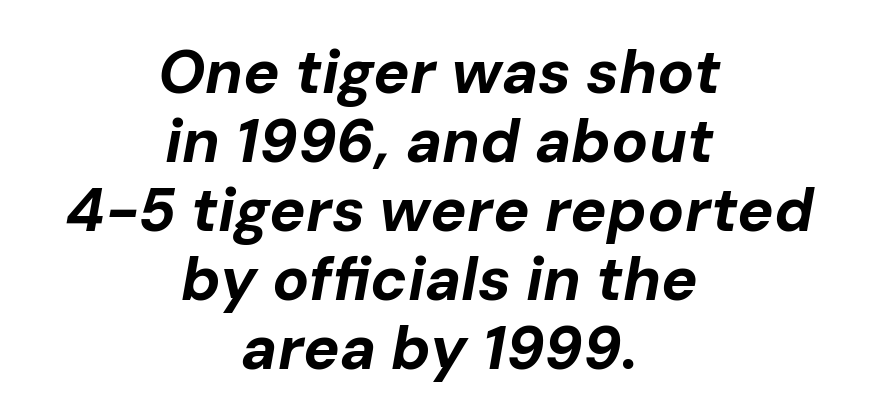
The image shows 61 px bold type, italic (leaning right); set centered, tight line spacing (1.13x), normal letter spacing, not underlined; low stroke contrast and a medium x-height.
